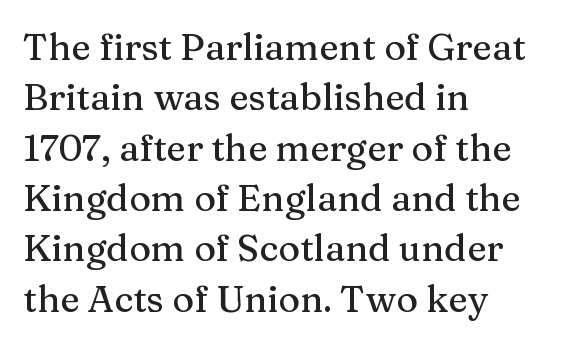
The image shows 37 px serif type, upright; set left-aligned, normal line spacing (1.36x), normal letter spacing, not underlined; medium stroke contrast and a medium x-height.
